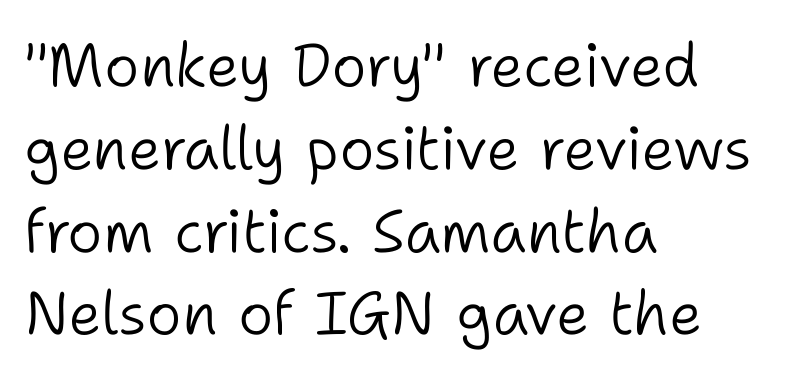
Q: Is the text bold? A: No.
Q: Is the text italic (slanted)? A: No, it is upright.
Q: Is the typeface a serif or a sans-serif typeface? A: Sans-serif.
Q: Is the text underlined? A: No.
Q: How is the paragraph aligned? A: Left-aligned.
Q: Is the spacing between letters normal or unusually wide? A: Normal.
Q: Is the spacing between lines tight, normal or loose? A: Normal.
Q: Width (condensed, normal, or wide)? A: Normal.
Q: Stroke contrast? A: Low.
Q: x-height? A: Medium.
Q: Monospaced? A: No.
